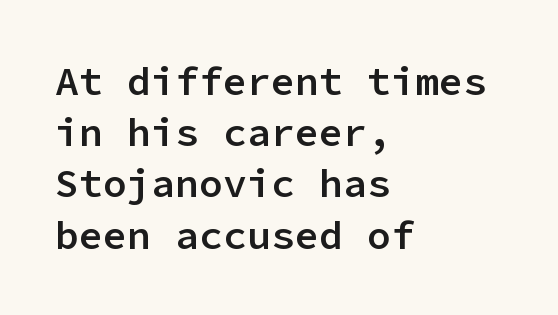
{"serif": "no", "italic": "no", "bold": "semi", "weight": "semibold", "width": "normal", "stroke_contrast": "low", "x_height": "medium", "monospaced": "yes", "underline": "no", "align": "left", "line_spacing": "normal", "line_spacing_ratio": 1.28, "letter_spacing": "normal", "letter_spacing_em": 0.0, "glyph_px": 40}
